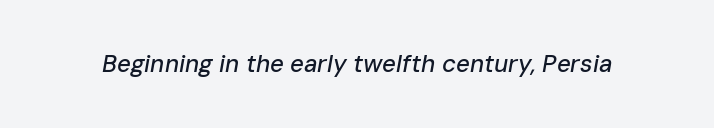
In terms of letterspacing, this is plain default setting. No word sits above an underline. The typography opts for an oblique posture over an upright one.
